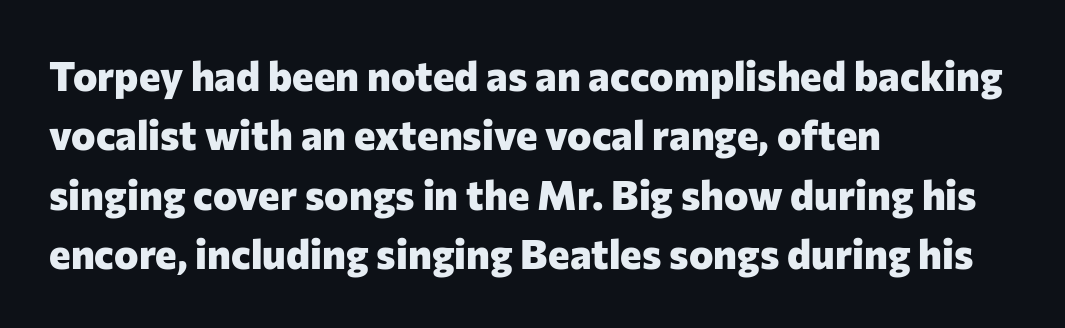
Q: Is the text bold? A: Yes.
Q: Is the text italic (slanted)? A: No, it is upright.
Q: Is the typeface a serif or a sans-serif typeface? A: Sans-serif.
Q: Is the text underlined? A: No.
Q: How is the paragraph aligned? A: Left-aligned.
Q: Is the spacing between letters normal or unusually wide? A: Normal.
Q: Is the spacing between lines tight, normal or loose? A: Normal.
Q: Width (condensed, normal, or wide)? A: Normal.
Q: Stroke contrast? A: Low.
Q: x-height? A: Medium.
Q: Monospaced? A: No.
